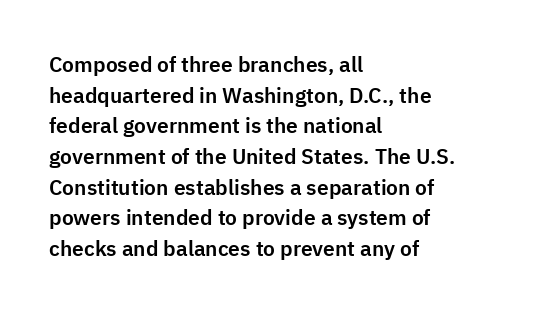
The image shows 21 px text type, upright; set left-aligned, normal line spacing (1.46x), normal letter spacing, not underlined.
